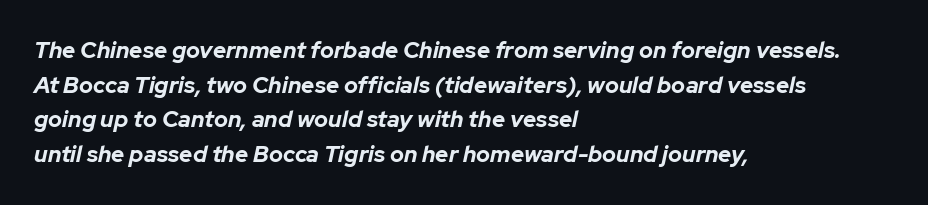
Every character sits at an angle, as italics do. Stroke thickness is high; the sample reads as a true bold. This sample keeps an unexceptional amount of space between lines. The typesetter chose a ragged-right arrangement here.
